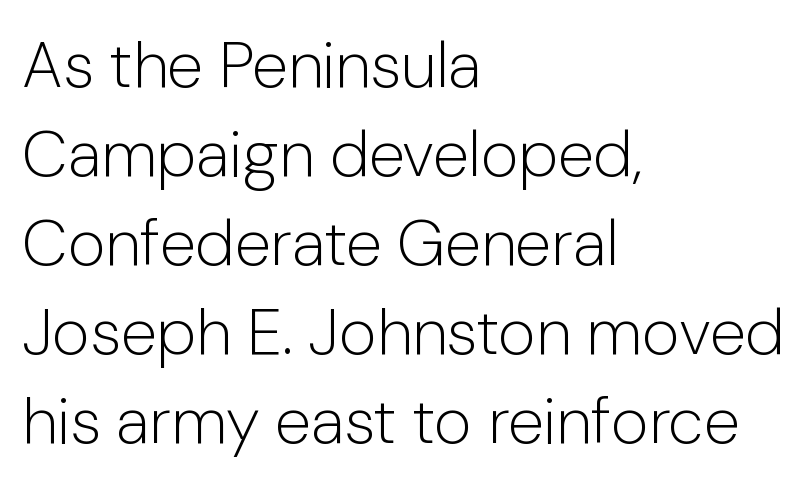
The image shows 65 px light sans-serif type, upright; set left-aligned, normal line spacing (1.37x), normal letter spacing, not underlined; low stroke contrast and a medium x-height.
